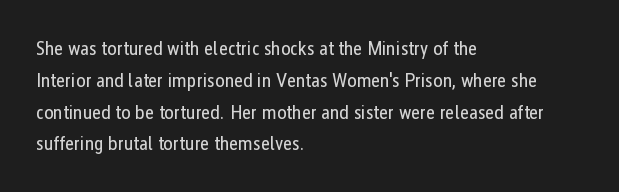
The image shows 20 px text type, upright; set left-aligned, normal line spacing (1.59x), normal letter spacing, not underlined.
